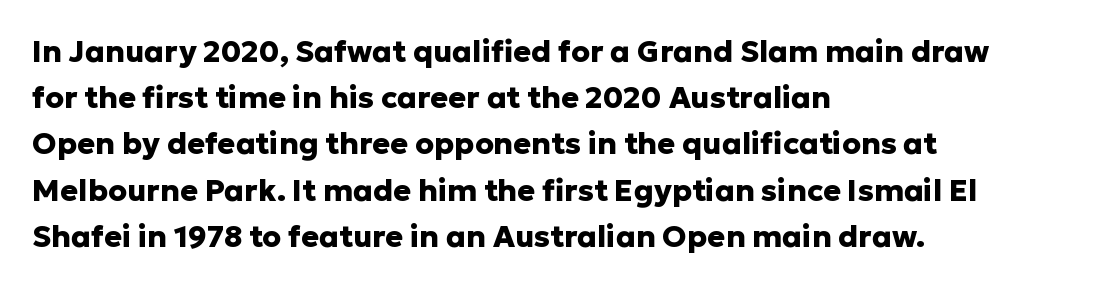
Q: Is the text bold? A: Yes.
Q: Is the text italic (slanted)? A: No, it is upright.
Q: Is the typeface a serif or a sans-serif typeface? A: Sans-serif.
Q: Is the text underlined? A: No.
Q: How is the paragraph aligned? A: Left-aligned.
Q: Is the spacing between letters normal or unusually wide? A: Normal.
Q: Is the spacing between lines tight, normal or loose? A: Normal.
Q: Width (condensed, normal, or wide)? A: Normal.
Q: Stroke contrast? A: Low.
Q: x-height? A: Medium.
Q: Monospaced? A: No.
